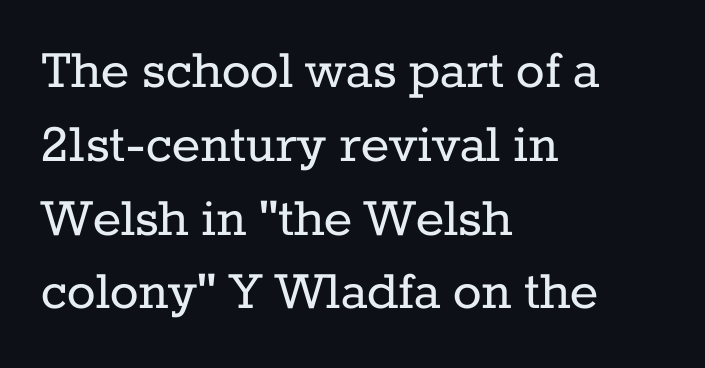
The image shows 60 px regular-weight serif type, upright; set left-aligned, line spacing 1.23x, normal letter spacing, not underlined; low stroke contrast and a medium x-height.
